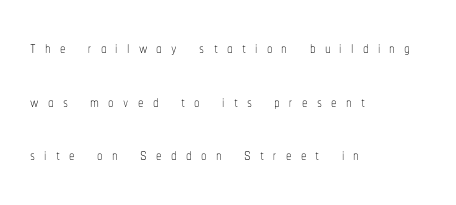
{"italic": "no", "bold": "no", "underline": "no", "align": "left", "line_spacing": "loose", "line_spacing_ratio": 2.44, "letter_spacing": "wide", "letter_spacing_em": 0.42, "glyph_px": 22}
